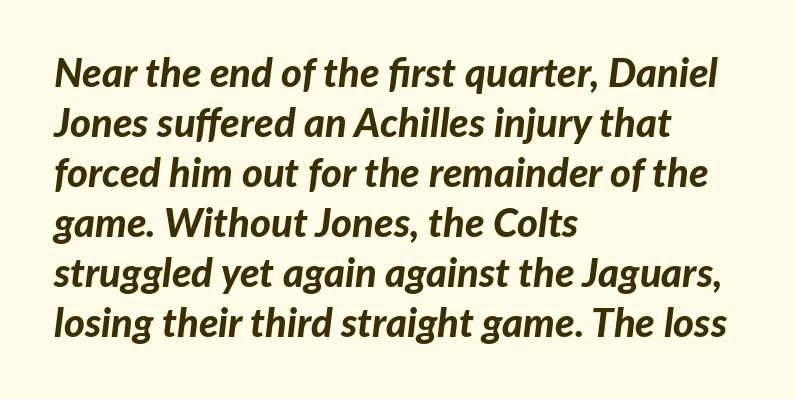
Q: Is the text bold? A: Yes.
Q: Is the text italic (slanted)? A: Yes, it leans right by about 7 degrees.
Q: Is the text underlined? A: No.
Q: How is the paragraph aligned? A: Left-aligned.
Q: Is the spacing between letters normal or unusually wide? A: Normal.
Q: Is the spacing between lines tight, normal or loose? A: Normal.
Q: Width (condensed, normal, or wide)? A: Normal.
Q: Stroke contrast? A: Low.
Q: x-height? A: Medium.
Q: Monospaced? A: No.
